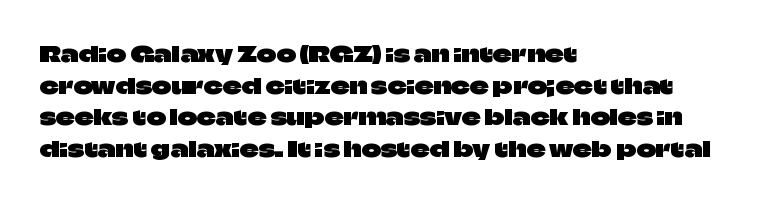
Q: Is the text italic (slanted)? A: No, it is upright.
Q: Is the text underlined? A: No.
Q: How is the paragraph aligned? A: Left-aligned.
Q: Is the spacing between letters normal or unusually wide? A: Normal.
Q: Is the spacing between lines tight, normal or loose? A: Normal.
